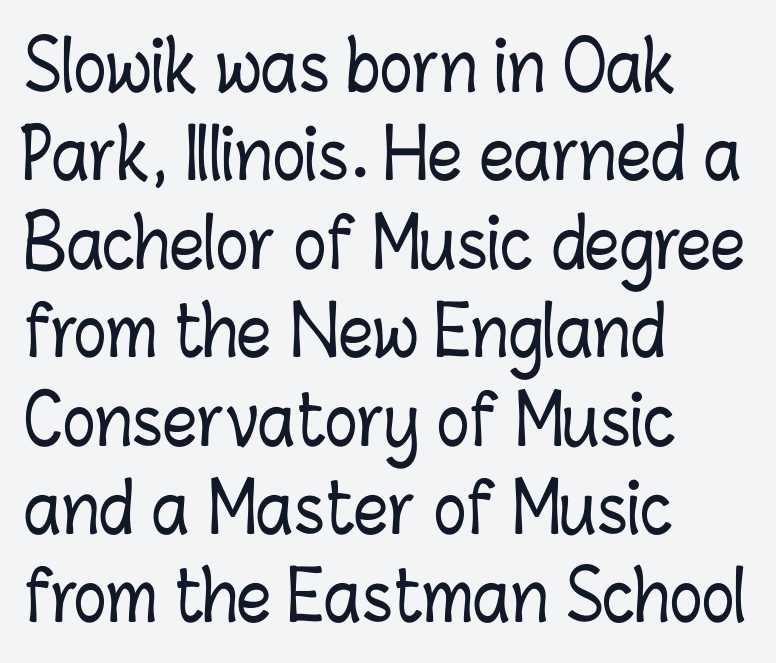
The image shows 68 px condensed type, upright; set left-aligned, normal line spacing (1.3x), normal letter spacing, not underlined; low stroke contrast and a medium x-height.
